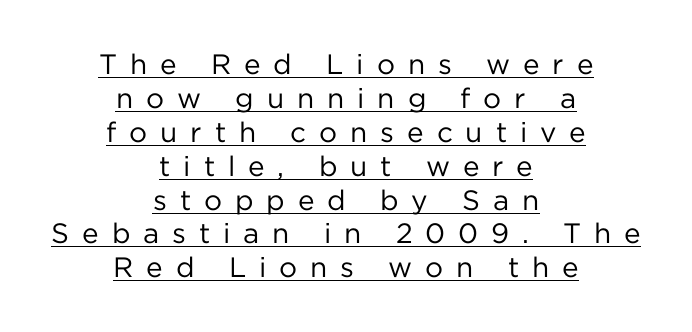
Q: Is the text bold? A: No.
Q: Is the text italic (slanted)? A: No, it is upright.
Q: Is the typeface a serif or a sans-serif typeface? A: Sans-serif.
Q: Is the text underlined? A: Yes.
Q: How is the paragraph aligned? A: Centered.
Q: Is the spacing between letters normal or unusually wide? A: Unusually wide.
Q: Width (condensed, normal, or wide)? A: Normal.
Q: Stroke contrast? A: Low.
Q: x-height? A: Medium.
Q: Monospaced? A: No.
